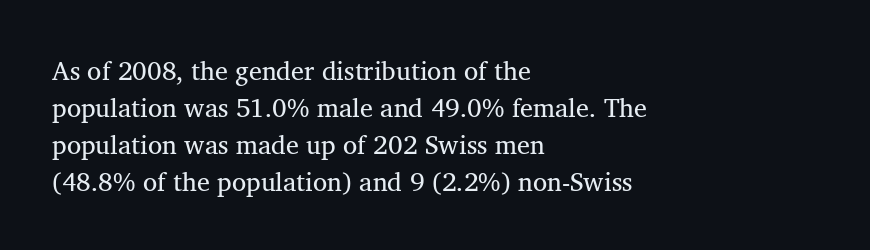
Rule under the text: the space is simply empty. The tracking reads as untouched default to a designer's eye. Compared with a typical body face, this is equally light or lighter still. A student would call this left alignment; a typographer would say flush left, rag right. The rows are spaced the way most documents space them.
